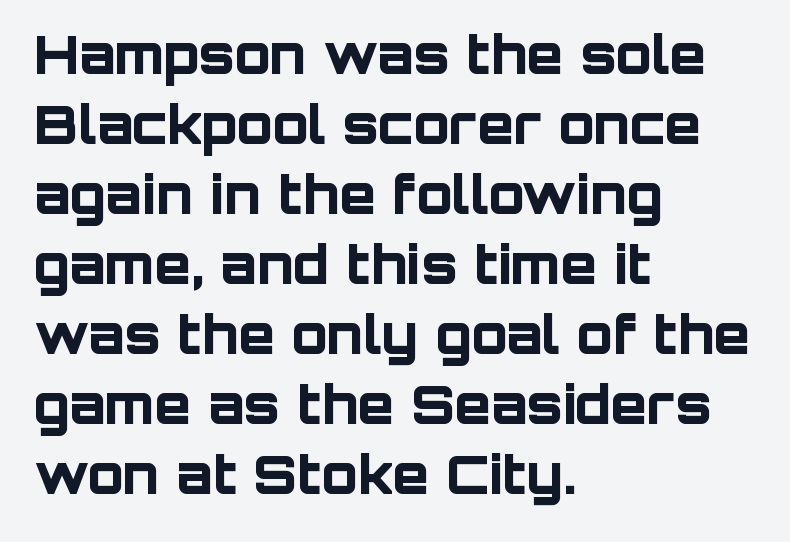
The image shows 53 px bold sans-serif type, upright; set left-aligned, normal line spacing (1.32x), normal letter spacing, not underlined; low stroke contrast and a large x-height.
